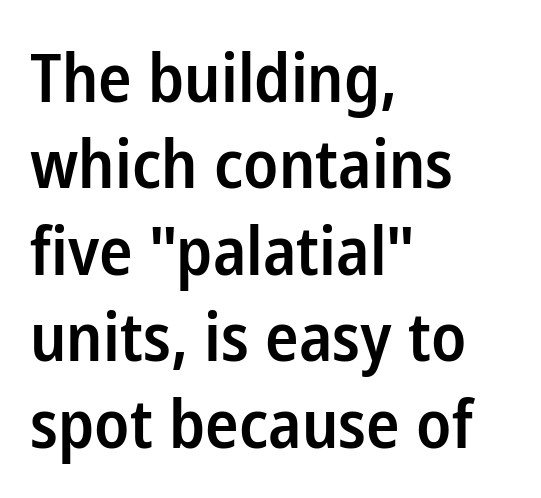
Left-aligned paragraph, ragged on the right. The passage shown stacks its lines at a standard gap. Observe the ordinary spacing: letters are neighbours, not strangers. A fair bit of extra ink — the face is semibold, not bold. You can tell from the bare stems that sans-serif type was used. Check under the words: just untouched page.
